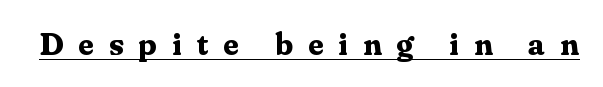
Each line of the rendering has a horizontal stroke beneath the glyphs. Caption: bold face, heavy strokes. This is roman type, the default non-slanted kind. The type family on display is of the serif kind. Is this a fixed-width face? No — the glyphs have proportional, varying widths.
